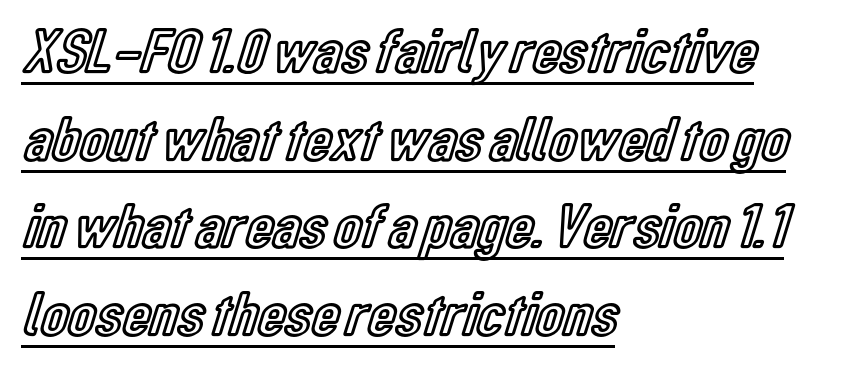
{"width": "condensed", "x_height": "medium", "monospaced": "no", "underline": "yes", "align": "left", "line_spacing": "normal", "line_spacing_ratio": 1.39, "letter_spacing": "normal", "letter_spacing_em": 0.0, "glyph_px": 63}
